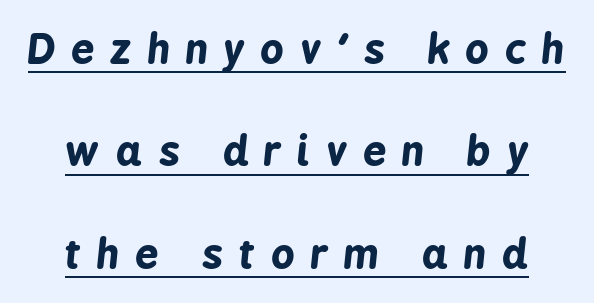
The image shows 41 px bold, condensed type, italic (leaning right); set centered, loose line spacing (2.5x), unusually wide letter spacing (+0.39 em), underlined; low stroke contrast and a medium x-height.
